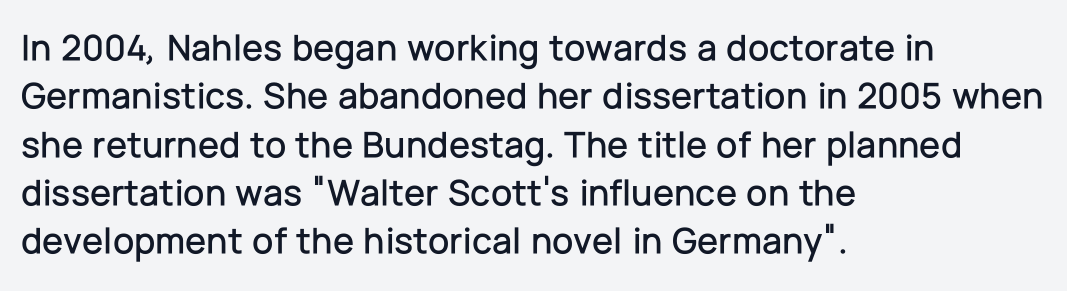
Interline gaps are of average width in this sample. A student would call this left alignment; a typographer would say flush left, rag right. Plain, unruled lines of type. You can tell from the bare stems that sans-serif type was used. Students, note that the glyphs here touch the page at normal intervals. These lines are rendered in a variable-pitch font.
